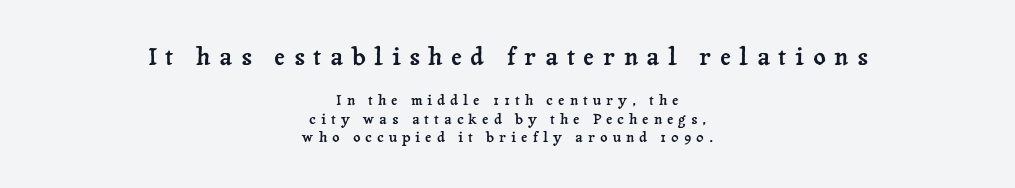
{"italic": "no", "underline": "no", "align": "center", "line_spacing": "normal", "line_spacing_ratio": 1.3, "letter_spacing": "wide", "letter_spacing_em": 0.36, "larger_block": "first", "size_ratio": 1.71, "glyph_px": 24}
